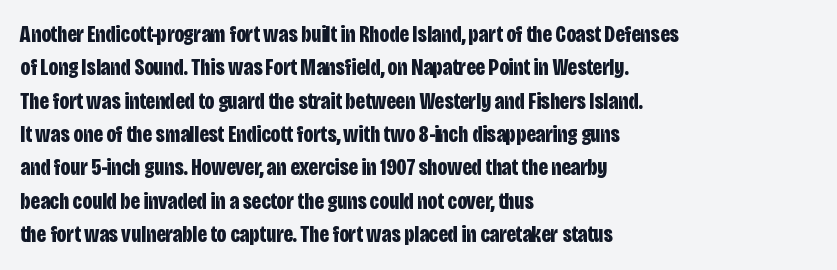
Every letter is thick-stroked: bold, no question. The space directly below the letters is spotless. How would I describe the line gaps? Plain and ordinary. A classic flush-left, rag-right setting is used for this passage. The specimen reads as upright at a glance.
